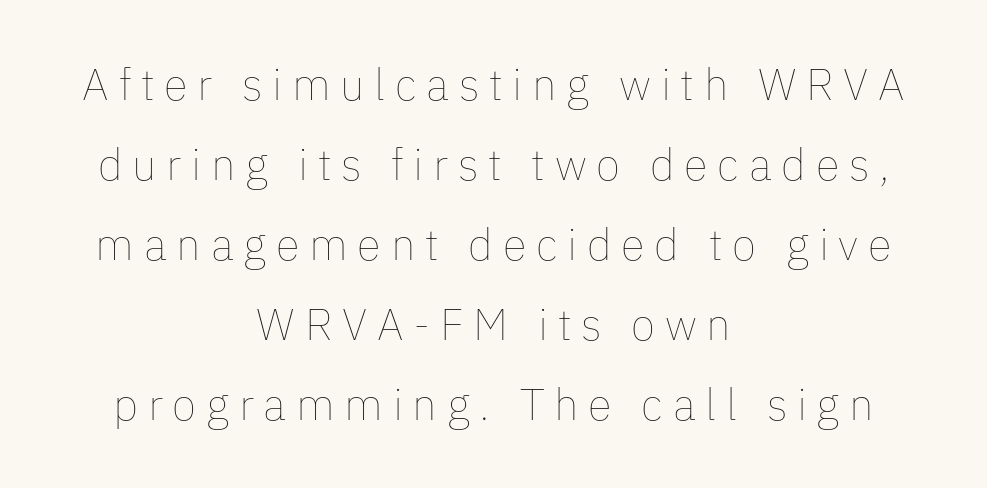
The rendering uses natural spacing where letterforms have individual widths. Nope, not italic — everything's standing straight. Has an underline been added? It has not. Is the type heavy? It reads as light-to-regular instead. Glyph-to-glyph distance is far greater than everyday printed text.
